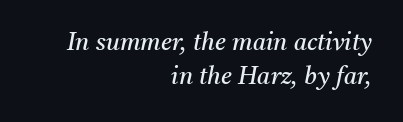
Q: Is the text bold? A: No.
Q: Is the text italic (slanted)? A: Yes, it leans right by about 11 degrees.
Q: Is the text underlined? A: No.
Q: How is the paragraph aligned? A: Right-aligned.
Q: Is the spacing between letters normal or unusually wide? A: Normal.
Q: Is the spacing between lines tight, normal or loose? A: Normal.
